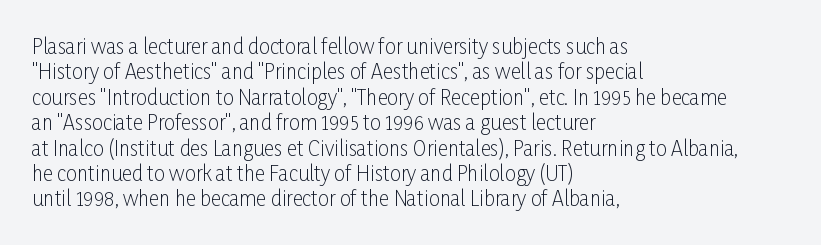
{"italic": "no", "bold": "no", "underline": "no", "align": "left", "line_spacing": "normal", "line_spacing_ratio": 1.27, "letter_spacing": "normal", "letter_spacing_em": 0.0, "glyph_px": 20}
